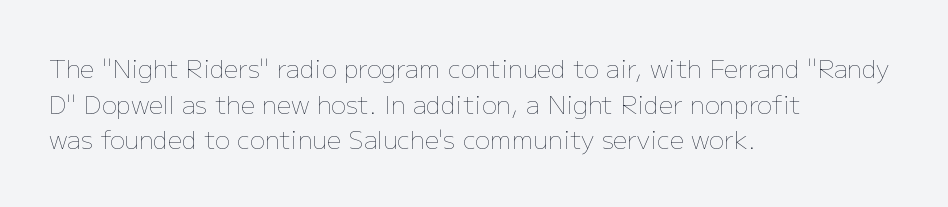
No word sits above an underline. These lines stack with their left ends in a neat column. The line-height multiplier appears to be the usual default. Ordinary non-slanted type is in use. Students, note that the glyphs here touch the page at normal intervals.
